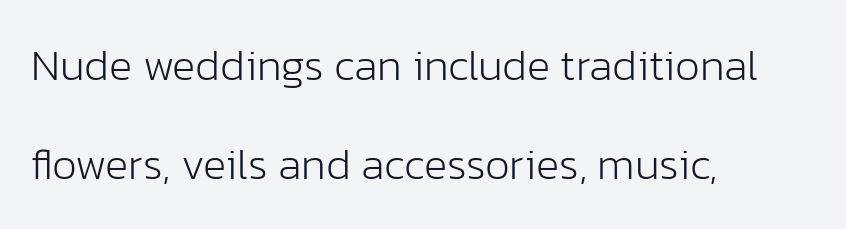
Q: Is the text bold? A: No.
Q: Is the text italic (slanted)? A: No, it is upright.
Q: Is the typeface a serif or a sans-serif typeface? A: Sans-serif.
Q: Is the text underlined? A: No.
Q: How is the paragraph aligned? A: Left-aligned.
Q: Is the spacing between letters normal or unusually wide? A: Normal.
Q: Is the spacing between lines tight, normal or loose? A: Loose.
Q: Width (condensed, normal, or wide)? A: Normal.
Q: Stroke contrast? A: Low.
Q: x-height? A: Medium.
Q: Monospaced? A: No.
